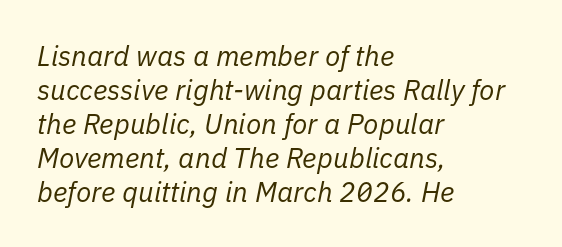
The image shows 28 px regular-weight type, italic (leaning right); set left-aligned, line spacing 1.21x, normal letter spacing, not underlined; low stroke contrast and a medium x-height.
